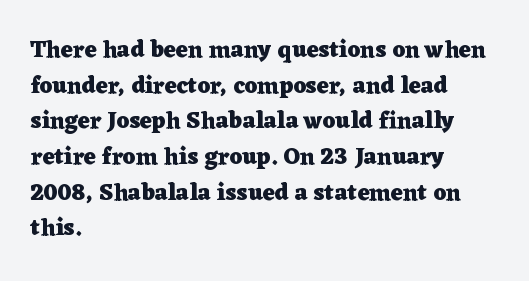
The image shows 23 px bold type, upright; set left-aligned, normal line spacing (1.55x), normal letter spacing, not underlined.
